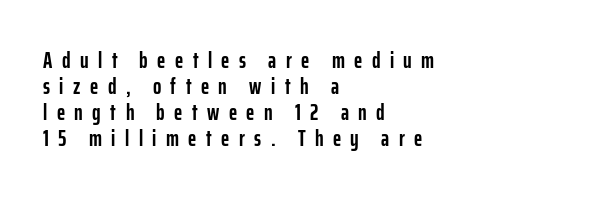
Q: Is the text bold? A: Yes.
Q: Is the text italic (slanted)? A: No, it is upright.
Q: Is the text underlined? A: No.
Q: How is the paragraph aligned? A: Left-aligned.
Q: Is the spacing between letters normal or unusually wide? A: Unusually wide.
